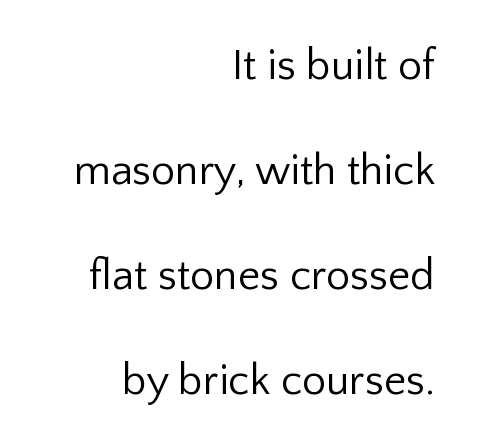
Looks like regular typesetting: each glyph gets only the width it needs. The strokes carry an ordinary text weight at most. In terms of letterform style, serifs are entirely absent. Teacher's note: observe the even right margin — that is flush-right alignment.
